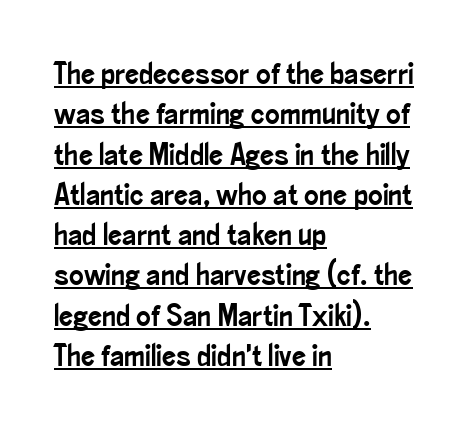
This sample uses a sans-serif face. The type is set solid horizontally, with unmodified tracking. These lines are rendered in a variable-pitch font. If you drew a line through each stem, it would be perfectly vertical. Reading down the block, your eye returns to a fixed left position each line.
